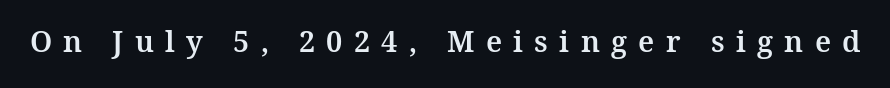
The image shows 29 px serif type, upright; set unusually wide letter spacing (+0.39 em), not underlined; medium stroke contrast and a medium x-height.
